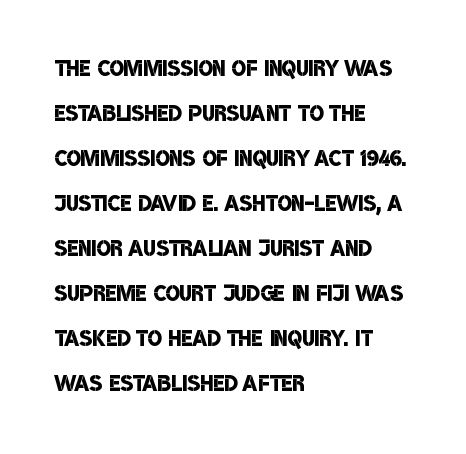
Q: Is the text bold? A: Semi-bold.
Q: Is the typeface a serif or a sans-serif typeface? A: Sans-serif.
Q: Is the text underlined? A: No.
Q: How is the paragraph aligned? A: Left-aligned.
Q: Is the spacing between letters normal or unusually wide? A: Normal.
Q: Is the spacing between lines tight, normal or loose? A: Normal.
Q: Width (condensed, normal, or wide)? A: Condensed.
Q: Stroke contrast? A: Low.
Q: x-height? A: Large.
Q: Monospaced? A: No.
